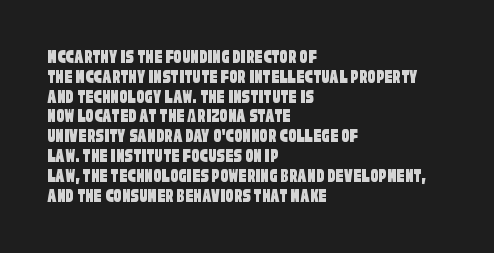
Q: Is the text underlined? A: No.
Q: How is the paragraph aligned? A: Left-aligned.
Q: Is the spacing between letters normal or unusually wide? A: Normal.
Q: Is the spacing between lines tight, normal or loose? A: Tight.
